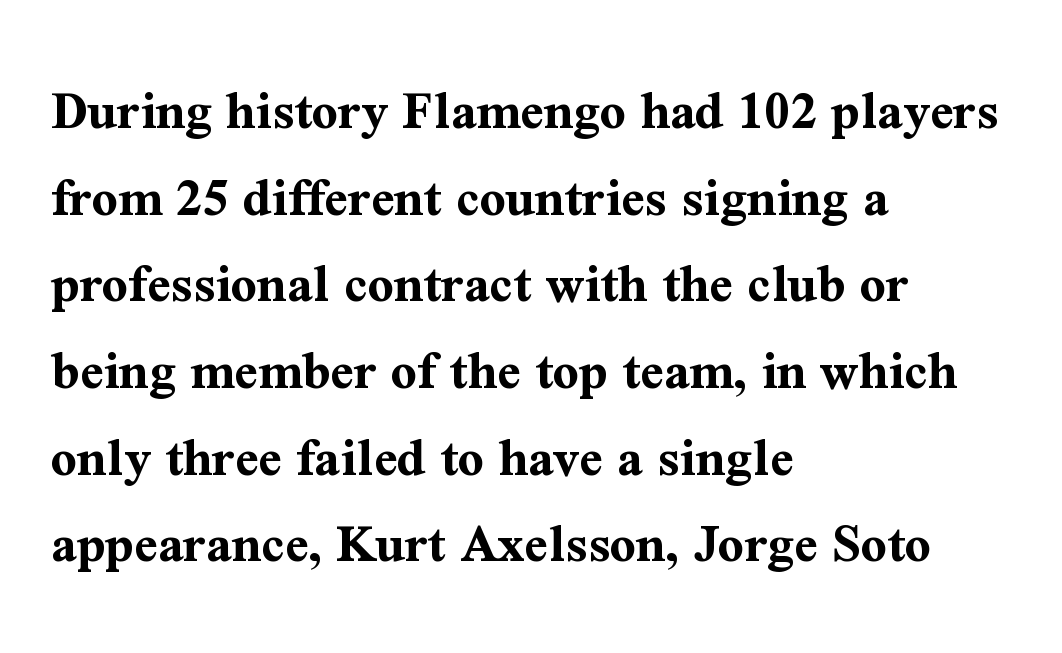
The passage shown is not underscored anywhere. The rendering uses a bold face; every stroke is thick and dark. Each line starts at the same left margin while the right side varies. Nothing unusual about the tracking: characters are spaced as the font intends. What's the leading like? Ordinary, nothing unusual. The lettering stays uniformly vertical, giving the passage a roman look.
